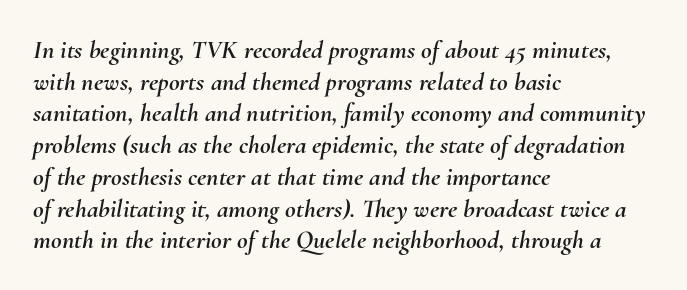
Q: Is the text italic (slanted)? A: Yes, it leans right by about 10 degrees.
Q: Is the text underlined? A: No.
Q: How is the paragraph aligned? A: Left-aligned.
Q: Is the spacing between letters normal or unusually wide? A: Normal.
